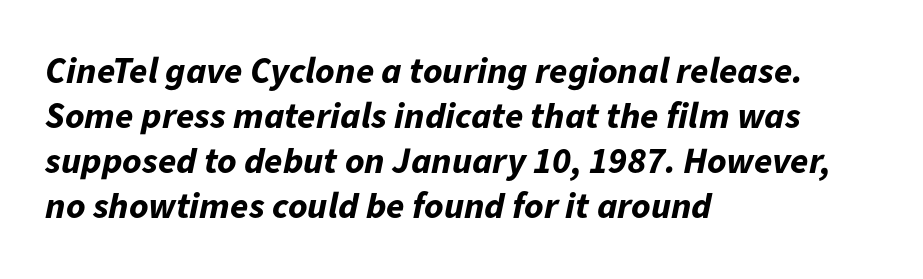
{"italic": "yes", "lean": "right", "slant_degrees": 11, "bold": "yes", "weight": "bold", "width": "normal", "stroke_contrast": "low", "x_height": "medium", "monospaced": "no", "underline": "no", "align": "left", "line_spacing_ratio": 1.22, "letter_spacing": "normal", "letter_spacing_em": 0.0, "glyph_px": 37}
